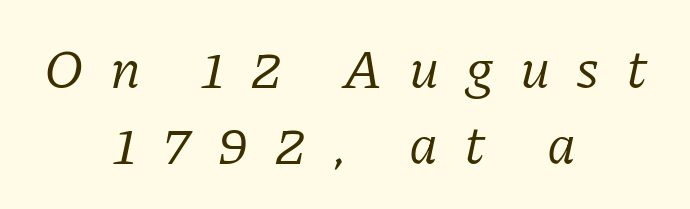
Q: Is the text bold? A: No.
Q: Is the text italic (slanted)? A: Yes, it leans right by about 11 degrees.
Q: Is the typeface a serif or a sans-serif typeface? A: Serif.
Q: Is the text underlined? A: No.
Q: How is the paragraph aligned? A: Centered.
Q: Is the spacing between letters normal or unusually wide? A: Unusually wide.
Q: Is the spacing between lines tight, normal or loose? A: Normal.
Q: Width (condensed, normal, or wide)? A: Normal.
Q: Stroke contrast? A: Low.
Q: x-height? A: Medium.
Q: Monospaced? A: No.
